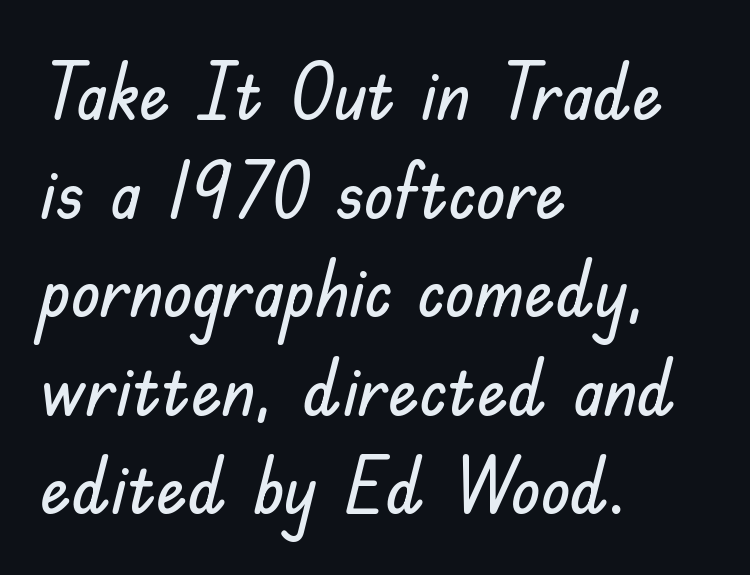
The image shows 77 px sans-serif type; set left-aligned, normal line spacing (1.28x), normal letter spacing, not underlined; low stroke contrast and a small x-height.
